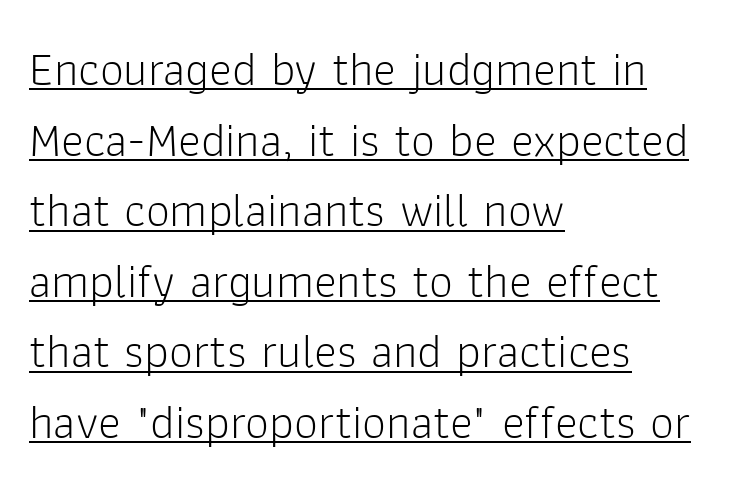
Underlined type. If you drew a ruler down the left edge, every line would touch it. A quiet, ordinary-to-light weight characterises the typeface. Horizontal bands of white between lines are of average thickness. Nothing sits at the stroke ends, so this counts as sans-serif. Spacing verdict: proportional, widths tailored to each character.
